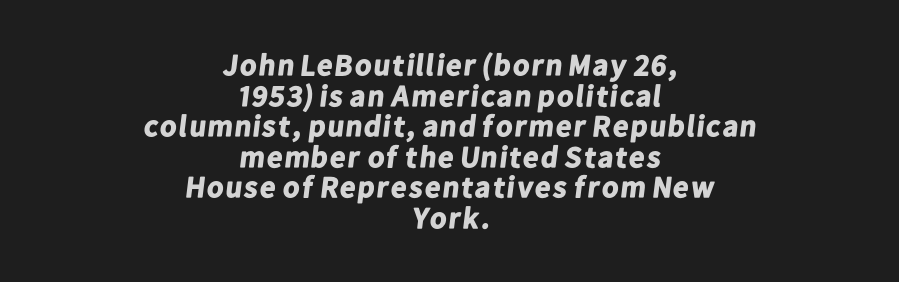
The image shows 30 px bold sans-serif type; set centered, tight line spacing (1.02x), normal letter spacing, not underlined; low stroke contrast and a medium x-height.
